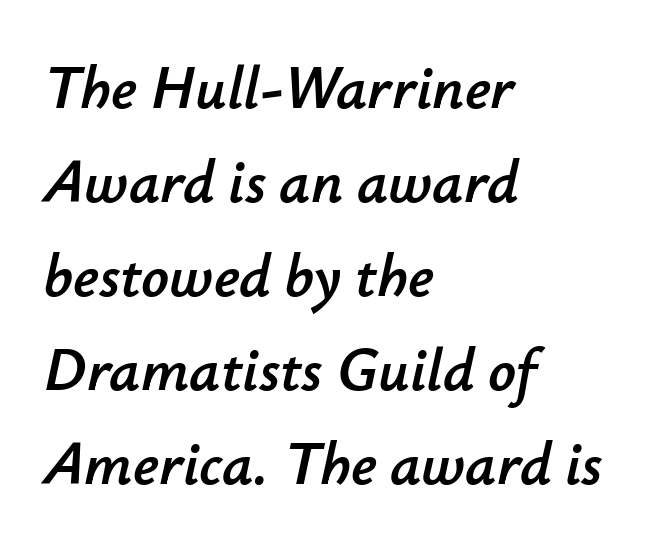
Q: Is the text italic (slanted)? A: Yes, it leans right by about 12 degrees.
Q: Is the text underlined? A: No.
Q: How is the paragraph aligned? A: Left-aligned.
Q: Is the spacing between letters normal or unusually wide? A: Normal.
Q: Is the spacing between lines tight, normal or loose? A: Normal.
Q: Width (condensed, normal, or wide)? A: Normal.
Q: Stroke contrast? A: Low.
Q: x-height? A: Small.
Q: Monospaced? A: No.
